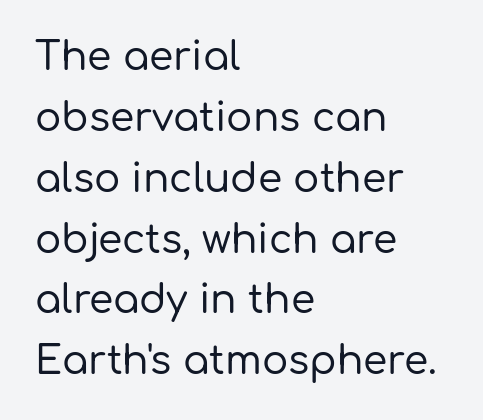
Q: Is the text italic (slanted)? A: No, it is upright.
Q: Is the typeface a serif or a sans-serif typeface? A: Sans-serif.
Q: Is the text underlined? A: No.
Q: How is the paragraph aligned? A: Left-aligned.
Q: Is the spacing between letters normal or unusually wide? A: Normal.
Q: Is the spacing between lines tight, normal or loose? A: Normal.
Q: Width (condensed, normal, or wide)? A: Normal.
Q: Stroke contrast? A: Low.
Q: x-height? A: Medium.
Q: Monospaced? A: No.
